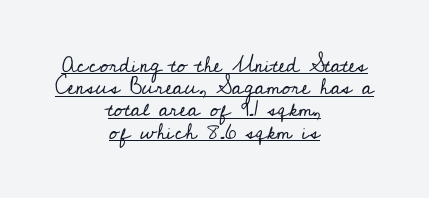
Does extra space separate the letters? No, they use regular spacing. The leading is snug, giving the passage a crowded texture. Stems here are at most as thick as an everyday book face.
